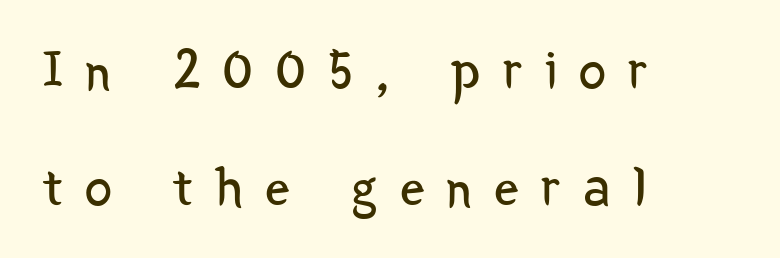
The typeface has the unassuming heft of standard copy or less. The strip under each line holds only bare page. These lines are set flush left with a ragged right edge. Regarding leading, the lines here are spaced well apart. Each word looks stretched out because of the extra space between its letters.
